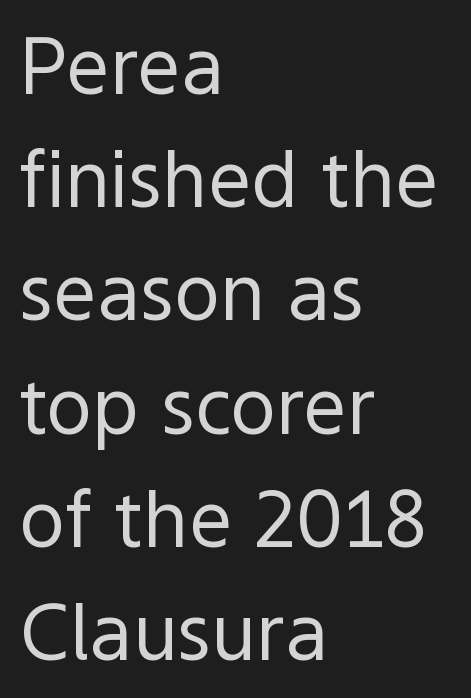
The image shows 77 px regular-weight sans-serif type, upright; set left-aligned, normal line spacing (1.47x), normal letter spacing, not underlined; a medium x-height.
